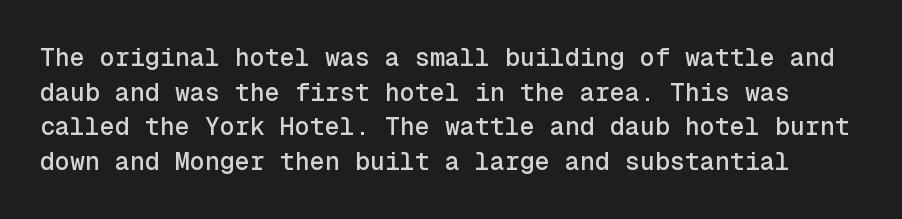
Italic? Not at all — the glyphs are vertical. Short note: letters normally spaced. Does the leading feel generous? No, just average. The glyphs are unaccompanied by any horizontal stroke below them.
